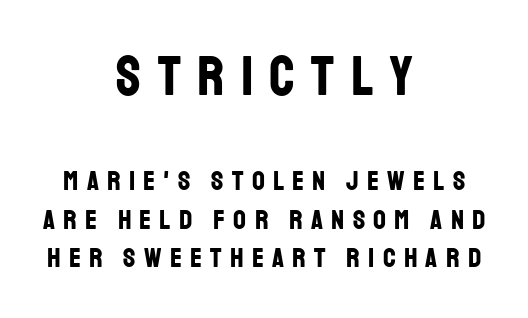
{"serif": "no", "italic": "no", "bold": "yes", "weight": "bold", "width": "condensed", "stroke_contrast": "low", "x_height": "large", "monospaced": "no", "underline": "no", "align": "center", "line_spacing": "normal", "line_spacing_ratio": 1.38, "letter_spacing": "wide", "letter_spacing_em": 0.3, "larger_block": "first", "size_ratio": 2.0, "glyph_px": 56}
